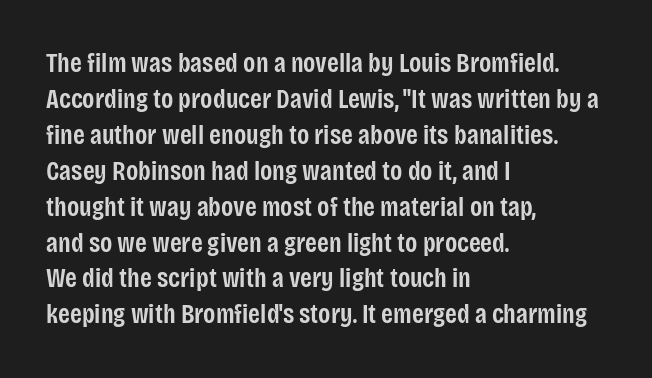
{"italic": "no", "bold": "semi", "underline": "no", "align": "left", "line_spacing": "normal", "line_spacing_ratio": 1.33, "letter_spacing": "normal", "letter_spacing_em": 0.0, "glyph_px": 27}
